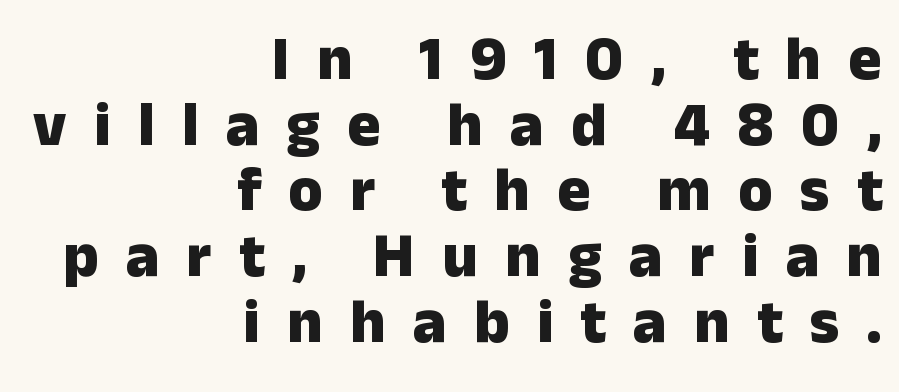
{"serif": "no", "italic": "no", "bold": "yes", "weight": "heavy", "width": "normal", "stroke_contrast": "low", "x_height": "medium", "monospaced": "no", "underline": "no", "align": "right", "line_spacing": "tight", "line_spacing_ratio": 1.06, "letter_spacing": "wide", "letter_spacing_em": 0.44, "glyph_px": 62}
